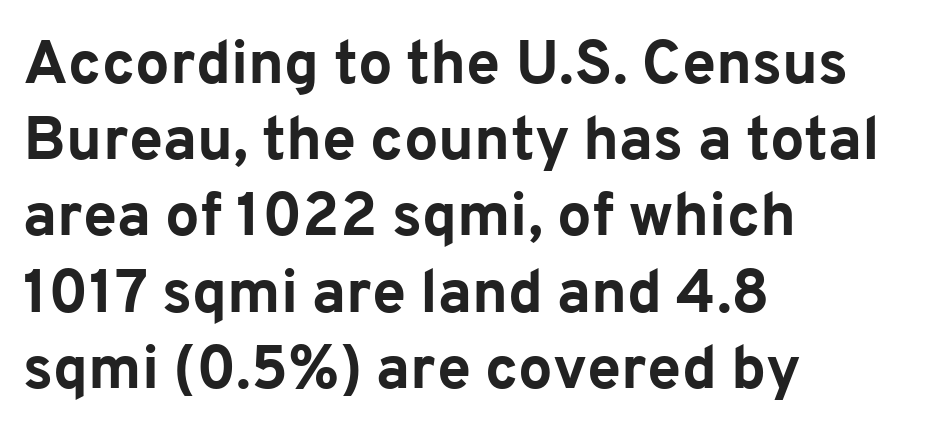
Descenders are the only things crossing below the line. This is roman type, the default non-slanted kind. This sample is left-justified, so line endings fall wherever the words run out. Honestly, the letter spacing is just normal — you wouldn't notice it. The designer went with a sans here, leaving each stem footless. Character widths vary here, with narrow letters taking less room than wide ones.
